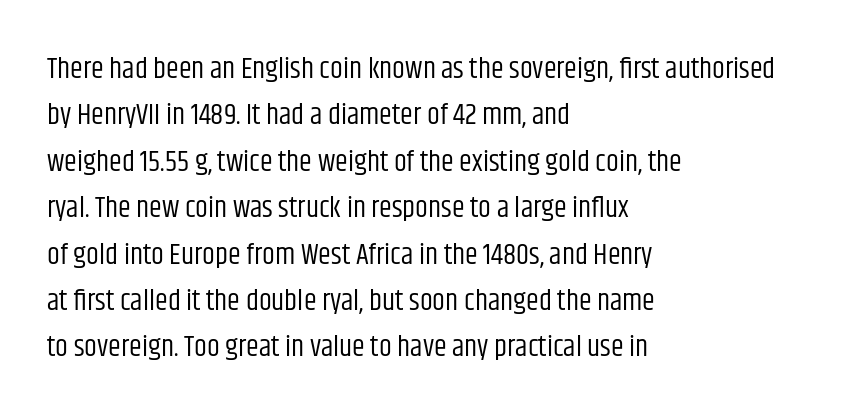
The image shows 29 px regular-weight, condensed sans-serif type, upright; set left-aligned, normal line spacing (1.6x), normal letter spacing, not underlined; low stroke contrast and a large x-height.
